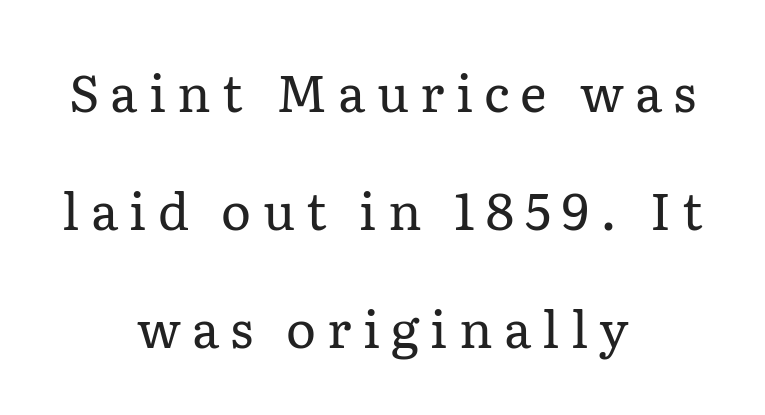
The image shows 51 px regular-weight serif type, upright; set centered, loose line spacing (2.31x), unusually wide letter spacing (+0.22 em), not underlined; low stroke contrast and a medium x-height.
